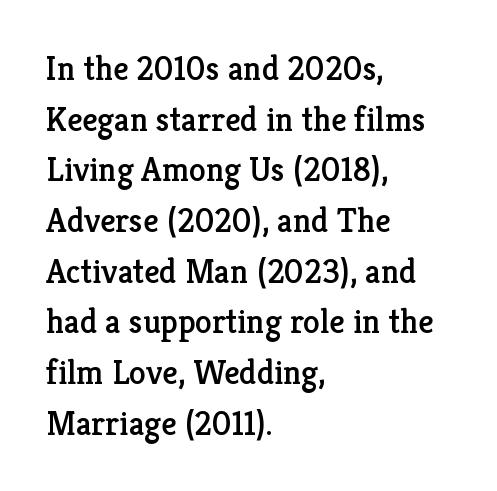
Q: Is the text italic (slanted)? A: No, it is upright.
Q: Is the typeface a serif or a sans-serif typeface? A: Serif.
Q: Is the text underlined? A: No.
Q: How is the paragraph aligned? A: Left-aligned.
Q: Is the spacing between letters normal or unusually wide? A: Normal.
Q: Is the spacing between lines tight, normal or loose? A: Normal.
Q: Width (condensed, normal, or wide)? A: Normal.
Q: Stroke contrast? A: Low.
Q: x-height? A: Medium.
Q: Monospaced? A: No.
